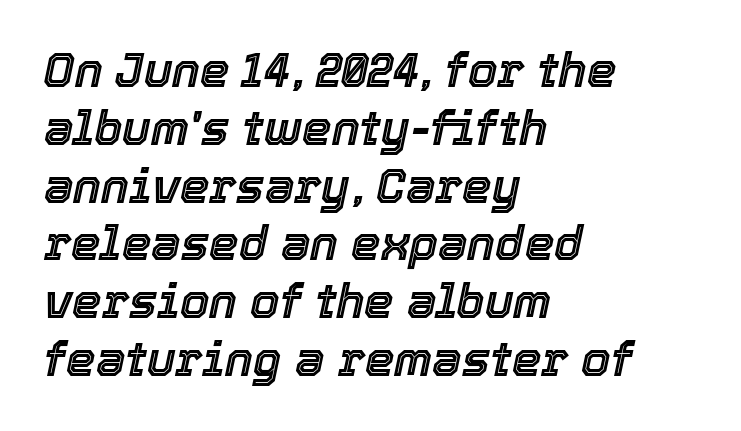
It's the slanting kind of type. Spacing between characters is what you'd get straight out of the box. The rendering uses natural spacing where letterforms have individual widths. Alignment: flush left.
